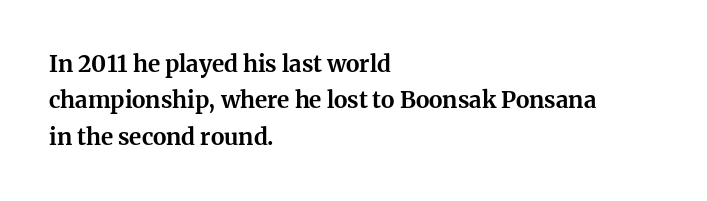
Q: Is the text bold? A: Yes.
Q: Is the text italic (slanted)? A: No, it is upright.
Q: Is the text underlined? A: No.
Q: How is the paragraph aligned? A: Left-aligned.
Q: Is the spacing between letters normal or unusually wide? A: Normal.
Q: Is the spacing between lines tight, normal or loose? A: Normal.
